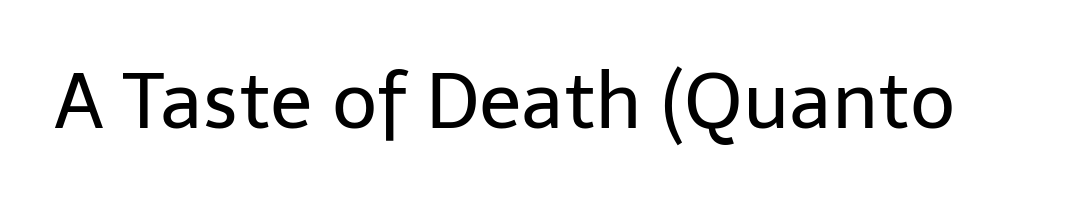
{"serif": "no", "italic": "no", "bold": "no", "weight": "regular", "width": "normal", "stroke_contrast": "low", "x_height": "medium", "monospaced": "no", "underline": "no", "letter_spacing": "normal", "letter_spacing_em": 0.0, "glyph_px": 78}
